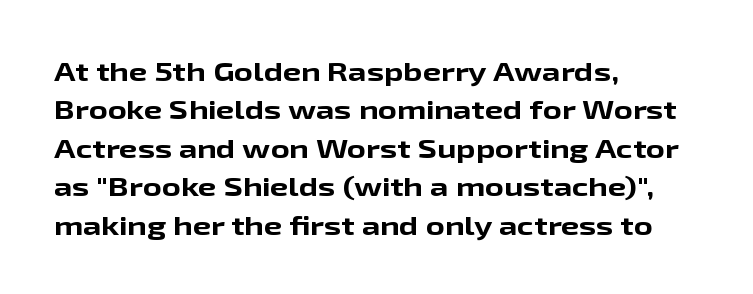
The image shows 26 px bold type, upright; set left-aligned, normal line spacing (1.48x), normal letter spacing, not underlined.
